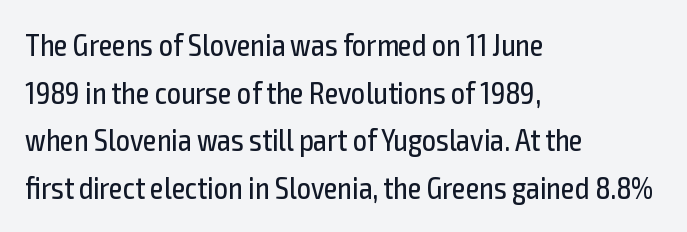
Here the glyphs are tracked normally, forming tight word shapes. Honestly, there is no underline to notice here at all. The letterforms sit at book weight or below. The rendering uses natural spacing where letterforms have individual widths. Left-aligned paragraph, ragged on the right.
